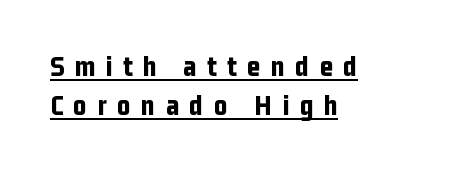
Q: Is the text bold? A: Yes.
Q: Is the text italic (slanted)? A: No, it is upright.
Q: Is the typeface a serif or a sans-serif typeface? A: Sans-serif.
Q: Is the text underlined? A: Yes.
Q: How is the paragraph aligned? A: Left-aligned.
Q: Is the spacing between letters normal or unusually wide? A: Unusually wide.
Q: Is the spacing between lines tight, normal or loose? A: Normal.
Q: Width (condensed, normal, or wide)? A: Condensed.
Q: Stroke contrast? A: Low.
Q: x-height? A: Medium.
Q: Monospaced? A: No.
